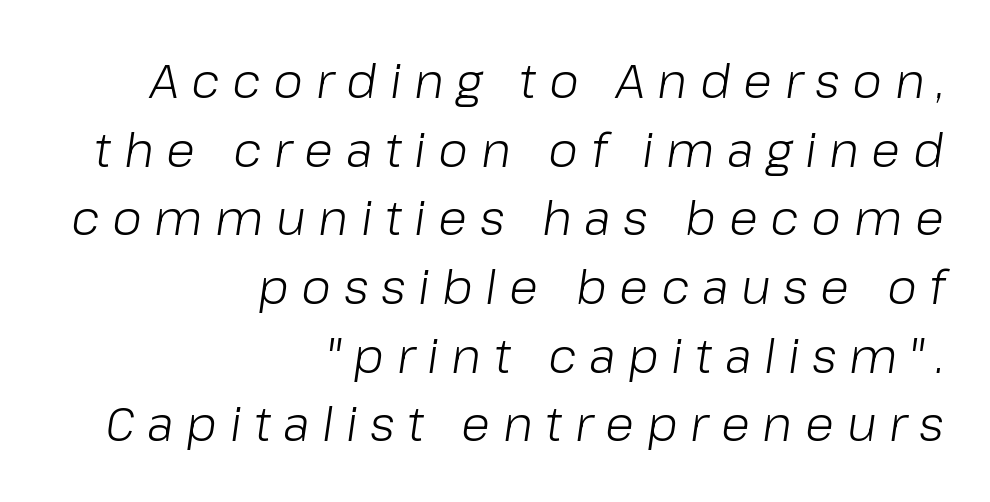
A quiet, ordinary-to-light weight characterises the typeface. This sample has the flowing, uneven cadence of proportional lettering. The face used here has a pronounced slope to its letters. The designer left line spacing at the default.
